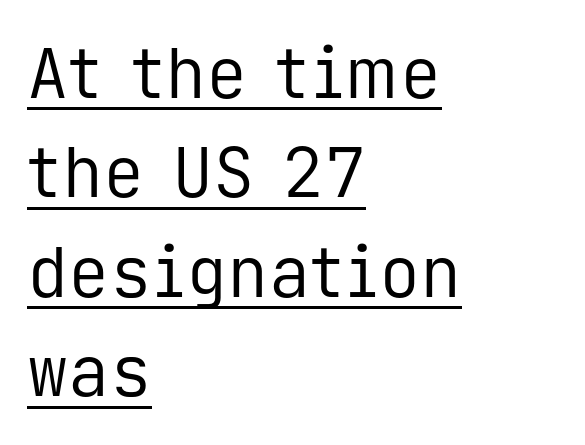
The image shows 69 px regular-weight sans-serif type, upright, monospaced; set left-aligned, normal line spacing (1.44x), normal letter spacing, underlined; low stroke contrast and a medium x-height.
